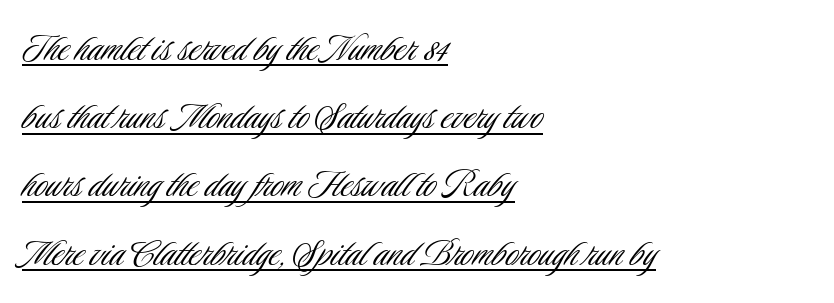
Note: no serifs on the glyphs. The typesetter has applied underlining to the passage shown. Whoever set this chose a conventional vertical rhythm. Character widths vary here, with narrow letters taking less room than wide ones. How are the letters spaced? Ordinarily, with no added tracking.
